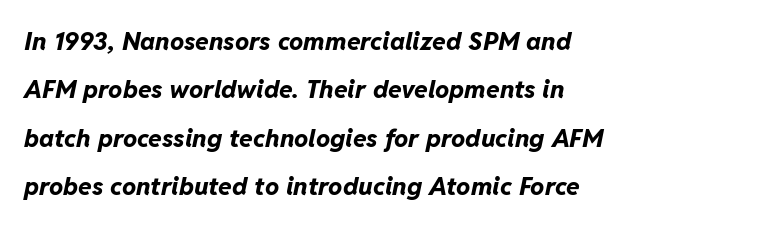
Notice how the stems are inclined rather than vertical — that's the hallmark of italics. Every letter is thick-stroked: bold, no question. Observe the ordinary spacing: letters are neighbours, not strangers. The passage is arranged the way most books set body copy — flush left. Compared with typical paragraphs, the rows here are farther apart. Just letters on the line, the space beneath them empty.
